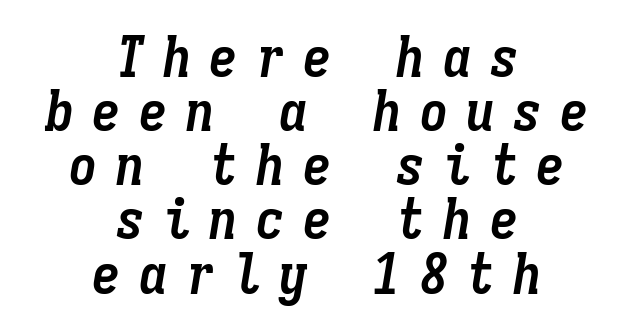
The image shows 57 px semibold, condensed type, italic (leaning right), monospaced; set centered, tight line spacing (0.95x), unusually wide letter spacing (+0.32 em), not underlined; low stroke contrast and a medium x-height.
